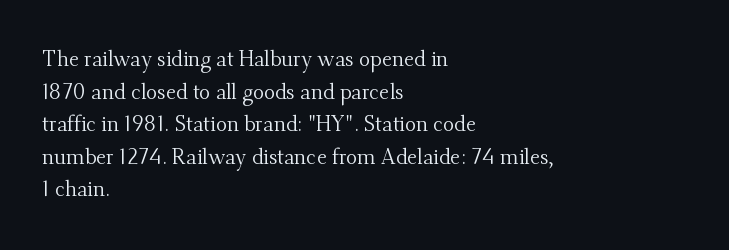
{"italic": "no", "bold": "no", "underline": "no", "align": "left", "line_spacing": "normal", "line_spacing_ratio": 1.55, "letter_spacing": "normal", "letter_spacing_em": 0.0, "glyph_px": 21}
